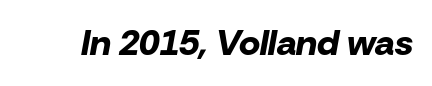
The image shows 36 px bold type, italic (leaning right); set normal letter spacing, not underlined; low stroke contrast and a medium x-height.
